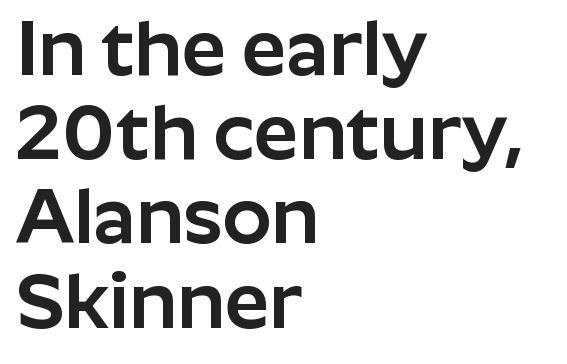
The image shows 78 px sans-serif type, upright; set left-aligned, tight line spacing (1.08x), normal letter spacing, not underlined; low stroke contrast and a medium x-height.
